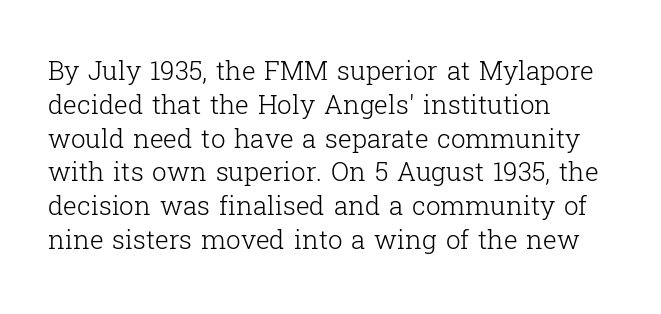
The image shows 26 px text type, upright; set left-aligned, normal line spacing (1.3x), normal letter spacing, not underlined.
